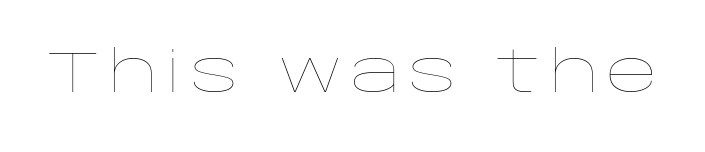
{"italic": "no", "bold": "no", "weight": "thin", "width": "wide", "stroke_contrast": "low", "x_height": "large", "monospaced": "no", "underline": "no", "glyph_px": 57}
